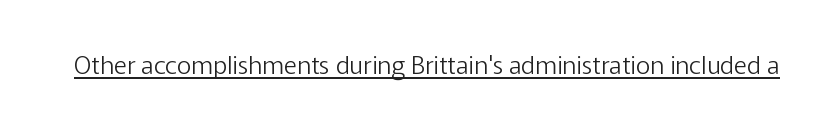
{"italic": "no", "bold": "no", "underline": "yes", "letter_spacing": "normal", "letter_spacing_em": 0.0, "glyph_px": 25}
